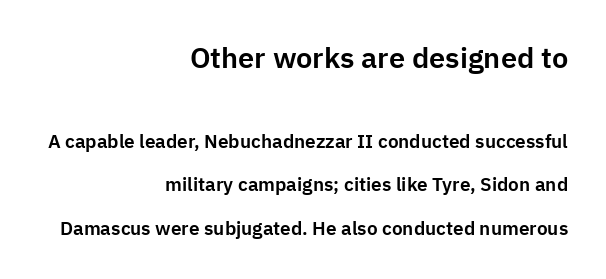
The image shows 29 px sans-serif type, upright; set right-aligned, loose line spacing (2.29x), normal letter spacing, not underlined; the first (top) block is 1.53x larger; low stroke contrast and a medium x-height.
